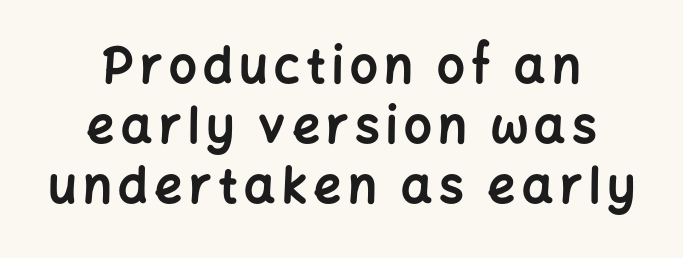
The rendering uses natural spacing where letterforms have individual widths. These lines are centered, leaving both edges ragged. Serifs: no, the terminals of the letterforms are clean. Designer's note — italics off, roman on. The glyphs have the mass of a bold cut. Plain, unruled lines of type.
